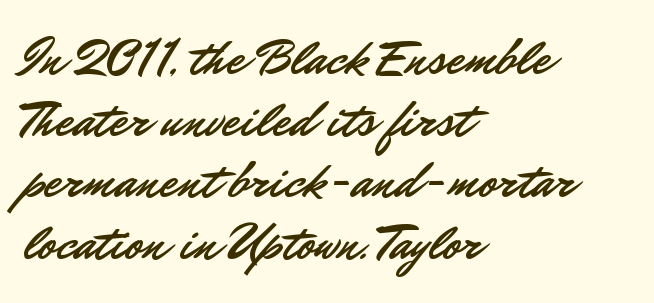
{"serif": "no", "width": "normal", "stroke_contrast": "low", "x_height": "small", "monospaced": "no", "underline": "no", "align": "left", "line_spacing_ratio": 1.21, "letter_spacing": "normal", "letter_spacing_em": 0.0, "glyph_px": 51}
